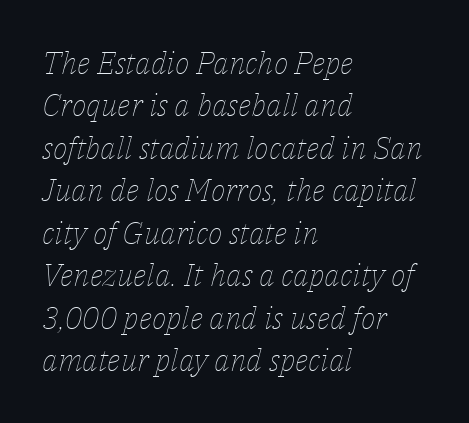
The image shows 31 px thin type, italic (leaning right); set left-aligned, normal line spacing (1.37x), normal letter spacing, not underlined; low stroke contrast and a medium x-height.
